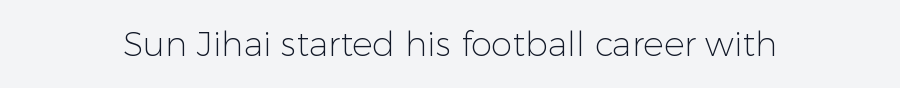
Letters have the restrained weight of plain body copy at most. This sample uses an upright cut, with every glyph sitting square on the baseline. Default kerning and tracking; the words read as compact shapes. The gap between lines stays unmarked.
